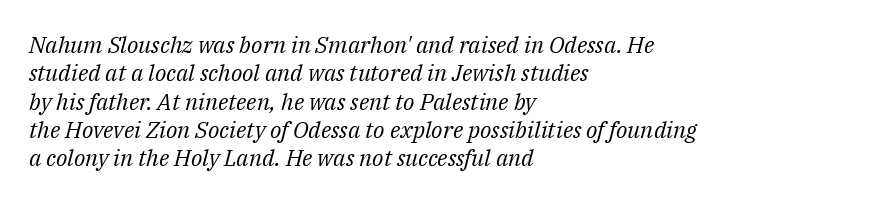
Q: Is the text bold? A: No.
Q: Is the text italic (slanted)? A: Yes, it leans right by about 14 degrees.
Q: Is the text underlined? A: No.
Q: How is the paragraph aligned? A: Left-aligned.
Q: Is the spacing between letters normal or unusually wide? A: Normal.
